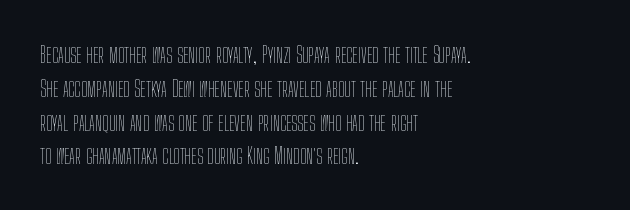
The image shows 23 px text type, upright; set left-aligned, normal line spacing (1.47x), normal letter spacing, not underlined.
